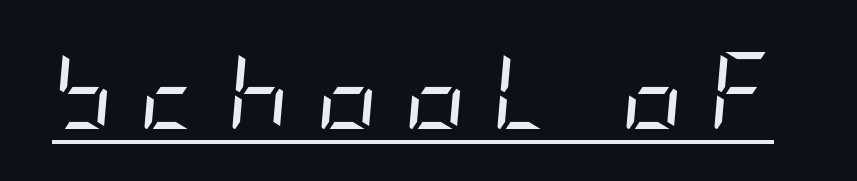
The image shows 77 px regular-weight, condensed type, italic (leaning right); set unusually wide letter spacing (+0.33 em), underlined; low stroke contrast and a large x-height.
